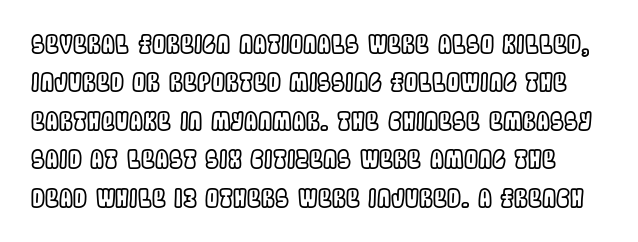
Q: Is the text italic (slanted)? A: No, it is upright.
Q: Is the text underlined? A: No.
Q: Is the spacing between letters normal or unusually wide? A: Normal.
Q: Is the spacing between lines tight, normal or loose? A: Normal.
